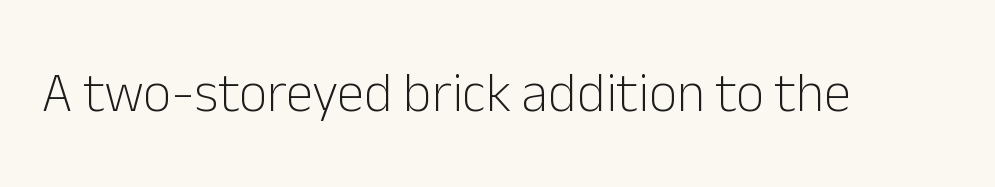
Think of a printed novel: that variable character pitch is what you see here. The typesetting does not lean heavy: it is not bold. A sans-serif font was chosen for this passage. Rendered with straight, roman letterforms. Caption: standard tracking, unaltered.
